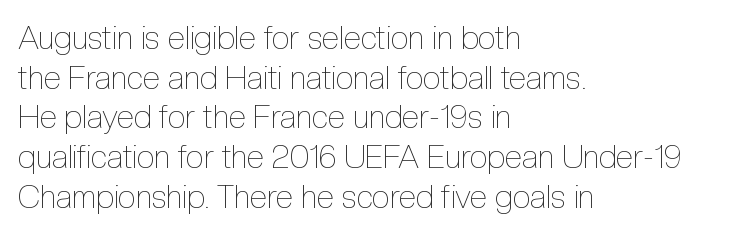
The image shows 32 px thin, condensed type, upright; set left-aligned, line spacing 1.24x, normal letter spacing, not underlined; a medium x-height.
